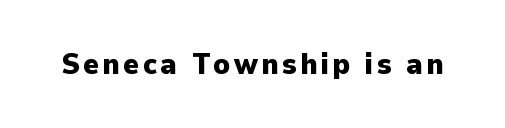
The glyphs in this specimen are sans serif. Anything drawn beneath the words? Only blank space. Posture: upright roman. Is this a fixed-width face? No — the glyphs have proportional, varying widths. A full-strength bold gives these letters their thick strokes.
